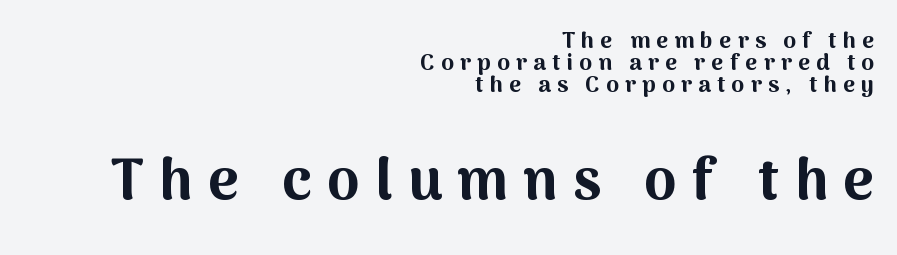
{"serif": "no", "italic": "no", "bold": "yes", "weight": "bold", "width": "normal", "stroke_contrast": "medium", "x_height": "medium", "monospaced": "no", "underline": "no", "align": "right", "line_spacing": "tight", "line_spacing_ratio": 0.96, "letter_spacing": "wide", "letter_spacing_em": 0.27, "larger_block": "second", "size_ratio": 2.52, "glyph_px": 58}
